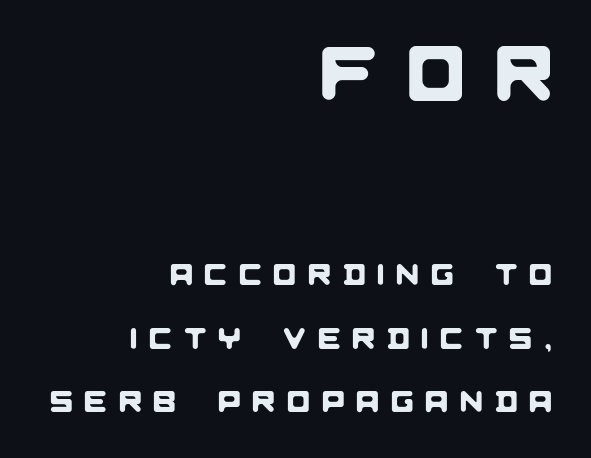
Q: Is the typeface a serif or a sans-serif typeface? A: Sans-serif.
Q: Is the text underlined? A: No.
Q: How is the paragraph aligned? A: Right-aligned.
Q: Is the spacing between letters normal or unusually wide? A: Unusually wide.
Q: Is the spacing between lines tight, normal or loose? A: Loose.
Q: Which block of text is set in a larger size, the first (top) or the second (bottom)? A: The first (top) one.
Q: Width (condensed, normal, or wide)? A: Normal.
Q: Stroke contrast? A: Low.
Q: x-height? A: Large.
Q: Monospaced? A: No.
